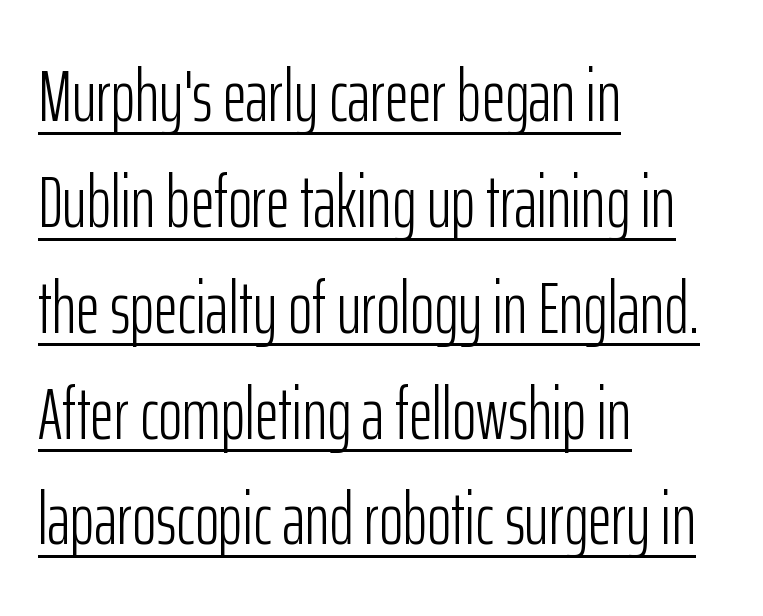
Q: Is the text bold? A: No.
Q: Is the text italic (slanted)? A: No, it is upright.
Q: Is the typeface a serif or a sans-serif typeface? A: Sans-serif.
Q: Is the text underlined? A: Yes.
Q: How is the paragraph aligned? A: Left-aligned.
Q: Is the spacing between letters normal or unusually wide? A: Normal.
Q: Is the spacing between lines tight, normal or loose? A: Normal.
Q: Width (condensed, normal, or wide)? A: Condensed.
Q: Stroke contrast? A: Low.
Q: x-height? A: Medium.
Q: Monospaced? A: No.
